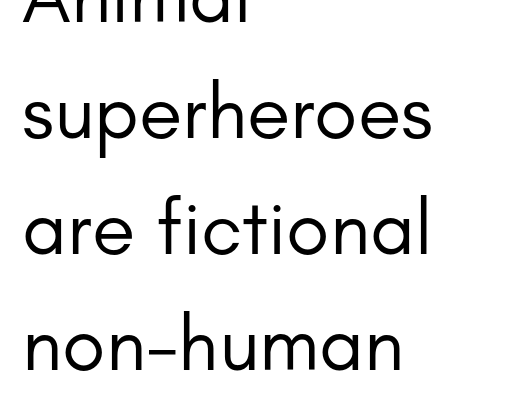
{"serif": "no", "italic": "no", "bold": "no", "weight": "regular", "width": "normal", "stroke_contrast": "low", "x_height": "small", "monospaced": "no", "underline": "no", "align": "left", "line_spacing": "normal", "line_spacing_ratio": 1.47, "letter_spacing": "normal", "letter_spacing_em": 0.0, "glyph_px": 79}
